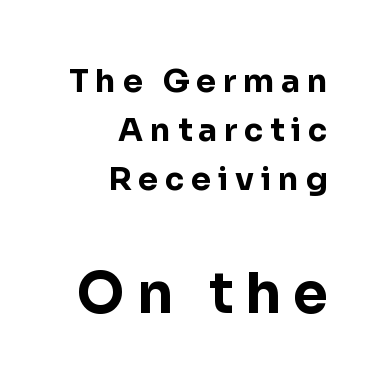
The image shows 56 px bold sans-serif type, upright; set right-aligned, normal line spacing (1.53x), unusually wide letter spacing (+0.21 em), not underlined; the second (bottom) block is 1.75x larger; low stroke contrast and a medium x-height.
